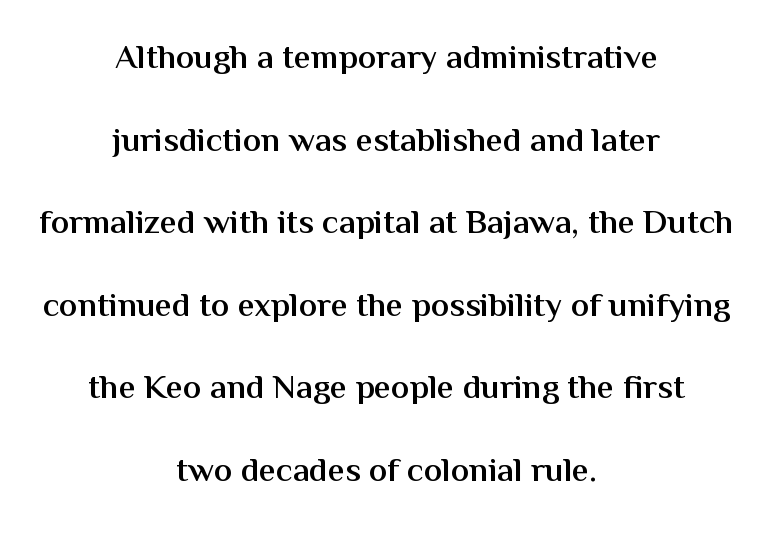
{"serif": "no", "italic": "no", "bold": "semi", "weight": "semibold", "width": "normal", "stroke_contrast": "medium", "x_height": "medium", "monospaced": "no", "underline": "no", "align": "center", "line_spacing": "loose", "line_spacing_ratio": 2.43, "letter_spacing": "normal", "letter_spacing_em": 0.0, "glyph_px": 34}
